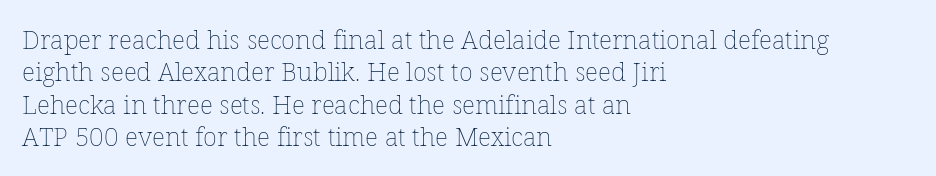
Line spacing here is normal. Nobody touched the tracking dial on this one. Quick note: underline off. Designer's note — italics off, roman on. The lines are quadded left.
